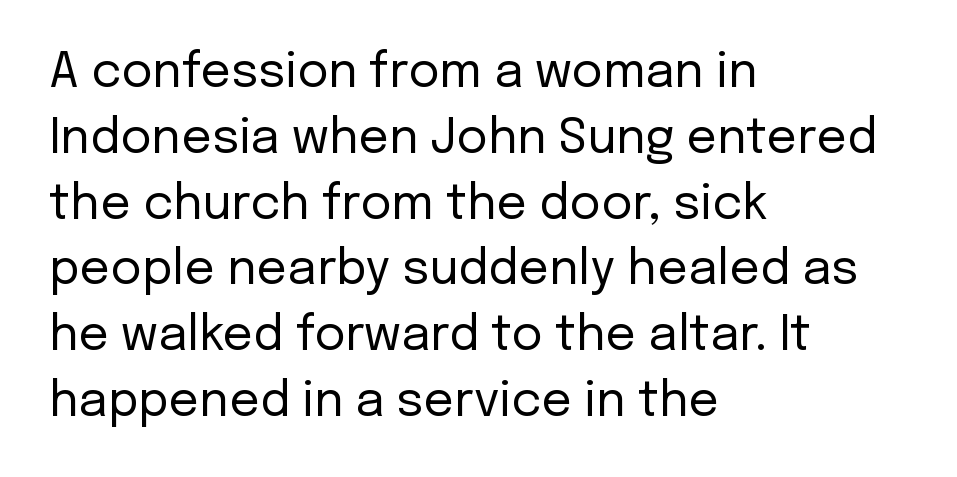
Q: Is the text bold? A: No.
Q: Is the text italic (slanted)? A: No, it is upright.
Q: Is the typeface a serif or a sans-serif typeface? A: Sans-serif.
Q: Is the text underlined? A: No.
Q: How is the paragraph aligned? A: Left-aligned.
Q: Is the spacing between letters normal or unusually wide? A: Normal.
Q: Is the spacing between lines tight, normal or loose? A: Normal.
Q: Width (condensed, normal, or wide)? A: Normal.
Q: Stroke contrast? A: Low.
Q: x-height? A: Medium.
Q: Monospaced? A: No.
